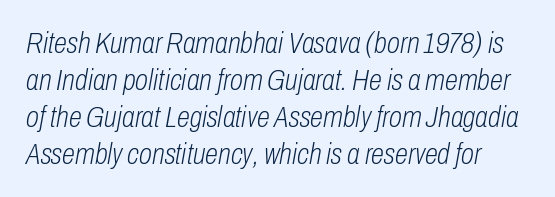
The image shows 30 px light, condensed type, italic (leaning right); set line spacing 1.23x, normal letter spacing, not underlined; low stroke contrast and a medium x-height.
